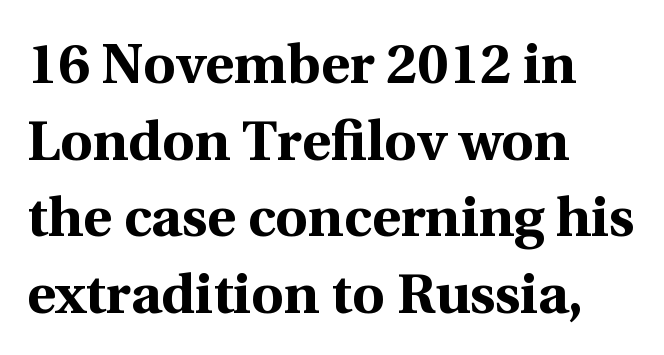
Q: Is the text bold? A: Yes.
Q: Is the text italic (slanted)? A: No, it is upright.
Q: Is the typeface a serif or a sans-serif typeface? A: Serif.
Q: Is the text underlined? A: No.
Q: How is the paragraph aligned? A: Left-aligned.
Q: Is the spacing between letters normal or unusually wide? A: Normal.
Q: Is the spacing between lines tight, normal or loose? A: Normal.
Q: Width (condensed, normal, or wide)? A: Normal.
Q: x-height? A: Medium.
Q: Monospaced? A: No.
